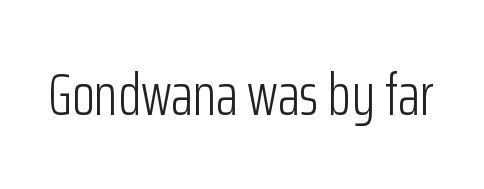
Is this a sans? Yes — the strokes have no serifs. The letters advance in unequal steps, a hallmark of proportional type. Type without underlining. Stroke thickness stays within the range of a standard reading face or lighter.
